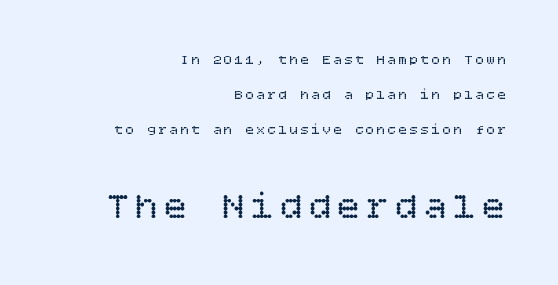
Q: Is the text bold? A: No.
Q: Is the text italic (slanted)? A: No, it is upright.
Q: Is the text underlined? A: No.
Q: How is the paragraph aligned? A: Right-aligned.
Q: Is the spacing between lines tight, normal or loose? A: Loose.
Q: Which block of text is set in a larger size, the first (top) or the second (bottom)? A: The second (bottom) one.
Q: Width (condensed, normal, or wide)? A: Normal.
Q: Stroke contrast? A: Low.
Q: x-height? A: Large.
